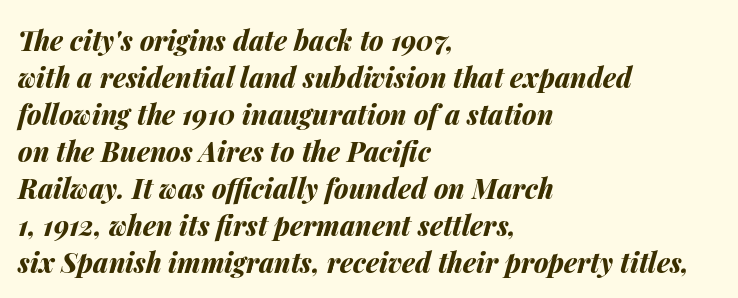
The image shows 27 px bold type, italic (leaning right); set left-aligned, normal line spacing (1.37x), normal letter spacing, not underlined.
